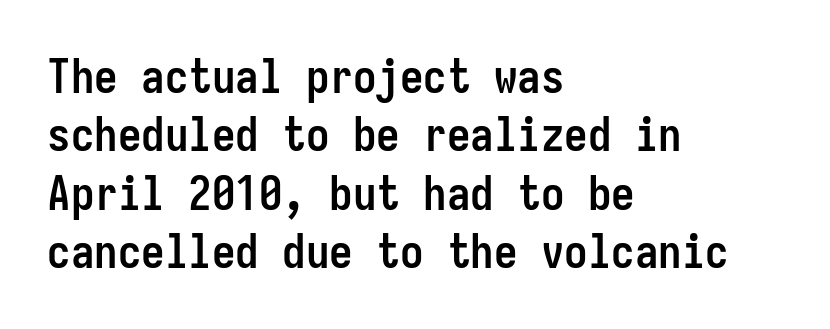
{"serif": "no", "italic": "no", "bold": "yes", "weight": "semibold", "width": "condensed", "stroke_contrast": "low", "x_height": "medium", "monospaced": "yes", "underline": "no", "align": "left", "line_spacing_ratio": 1.24, "letter_spacing": "normal", "letter_spacing_em": 0.0, "glyph_px": 47}
